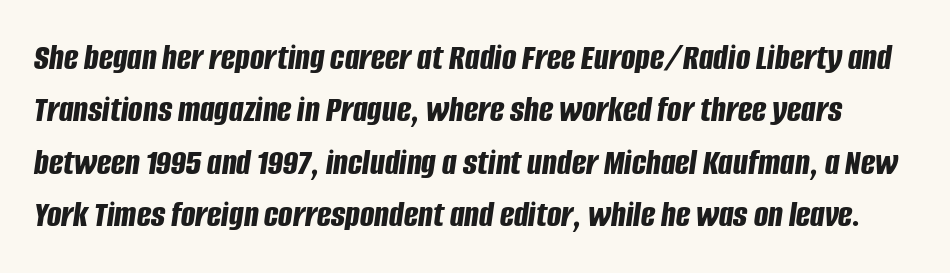
{"italic": "yes", "lean": "right", "slant_degrees": 8, "bold": "yes", "weight": "bold", "width": "condensed", "stroke_contrast": "low", "x_height": "large", "monospaced": "no", "underline": "no", "line_spacing": "normal", "line_spacing_ratio": 1.38, "letter_spacing": "normal", "letter_spacing_em": 0.0, "glyph_px": 38}
